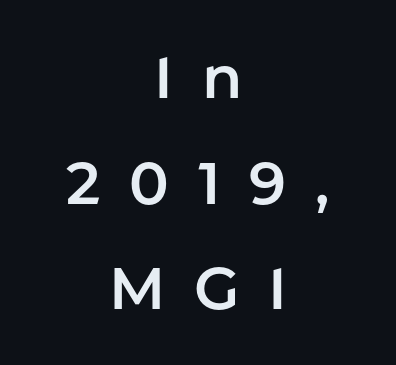
{"serif": "no", "italic": "no", "width": "normal", "stroke_contrast": "low", "x_height": "medium", "monospaced": "no", "underline": "no", "align": "center", "line_spacing_ratio": 1.79, "letter_spacing": "wide", "letter_spacing_em": 0.49, "glyph_px": 59}
